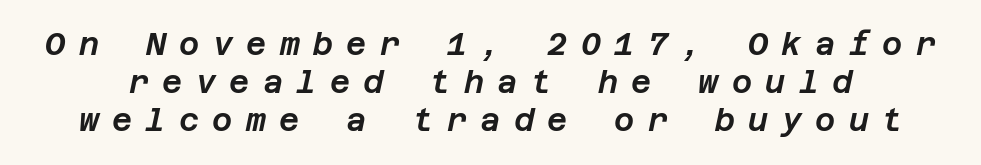
The image shows 31 px text type, italic (leaning right); set line spacing 1.23x, unusually wide letter spacing (+0.43 em), not underlined; low stroke contrast and a large x-height.
